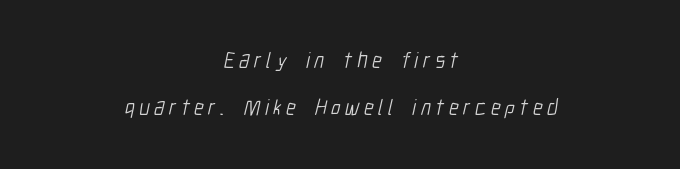
The image shows 22 px text type; set centered, loose line spacing (2.15x), unusually wide letter spacing (+0.21 em), not underlined.
